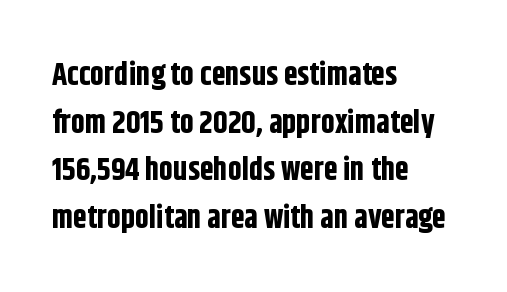
Q: Is the text bold? A: Yes.
Q: Is the text italic (slanted)? A: No, it is upright.
Q: Is the typeface a serif or a sans-serif typeface? A: Sans-serif.
Q: Is the text underlined? A: No.
Q: How is the paragraph aligned? A: Left-aligned.
Q: Is the spacing between letters normal or unusually wide? A: Normal.
Q: Is the spacing between lines tight, normal or loose? A: Normal.
Q: Width (condensed, normal, or wide)? A: Condensed.
Q: Stroke contrast? A: Low.
Q: x-height? A: Large.
Q: Monospaced? A: No.
